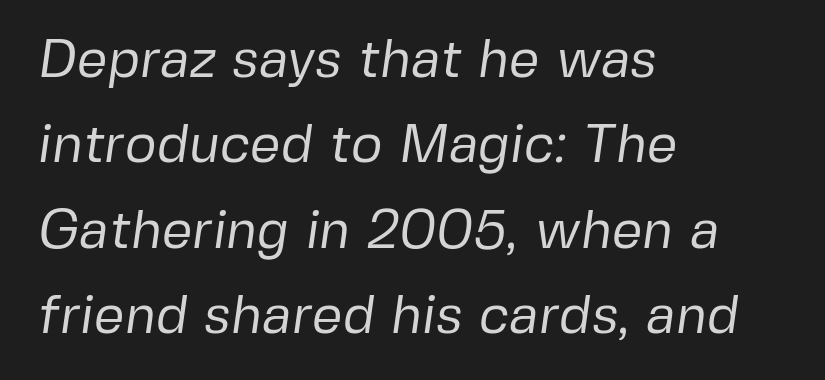
{"serif": "no", "bold": "no", "weight": "regular", "width": "normal", "stroke_contrast": "low", "x_height": "medium", "monospaced": "no", "underline": "no", "align": "left", "line_spacing": "normal", "line_spacing_ratio": 1.58, "letter_spacing": "normal", "letter_spacing_em": 0.0, "glyph_px": 54}
